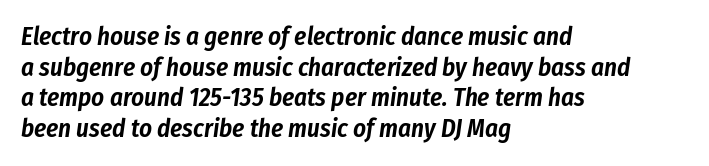
{"italic": "yes", "lean": "right", "slant_degrees": 8, "underline": "no", "align": "left", "line_spacing_ratio": 1.23, "letter_spacing": "normal", "letter_spacing_em": 0.0, "glyph_px": 25}
